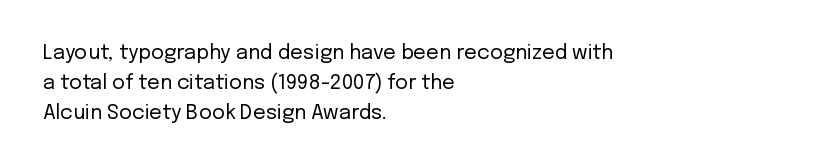
The image shows 20 px text type, upright; set left-aligned, normal line spacing (1.49x), normal letter spacing, not underlined.
